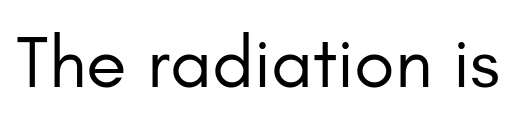
{"serif": "no", "italic": "no", "bold": "no", "weight": "regular", "width": "normal", "stroke_contrast": "low", "x_height": "small", "monospaced": "no", "underline": "no", "letter_spacing": "normal", "letter_spacing_em": 0.0, "glyph_px": 74}
